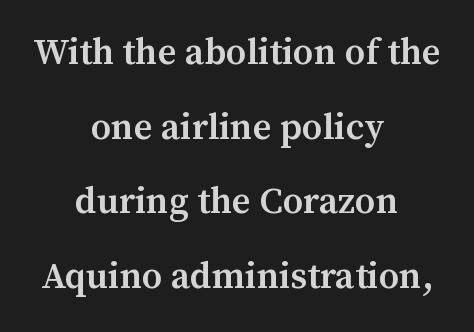
{"serif": "yes", "italic": "no", "bold": "semi", "weight": "semibold", "width": "normal", "stroke_contrast": "medium", "x_height": "medium", "monospaced": "no", "underline": "no", "align": "center", "line_spacing": "loose", "line_spacing_ratio": 2.02, "letter_spacing": "normal", "letter_spacing_em": 0.0, "glyph_px": 37}
